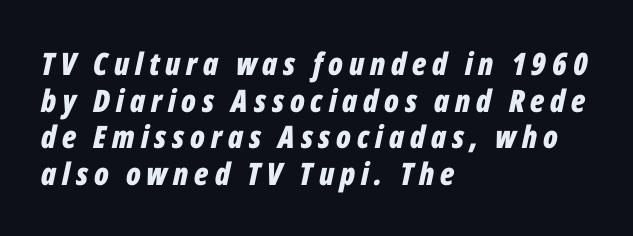
The image shows 31 px bold, condensed type, italic (leaning right); set left-aligned, line spacing 1.18x, not underlined; low stroke contrast and a medium x-height.
